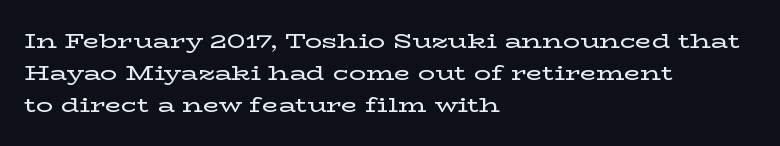
Layout note: lines flush left. The string is rendered with underlining switched off. The line texture is even and compact thanks to regular tracking. A roman cut, with each character standing at attention. The space between consecutive lines is moderate.
